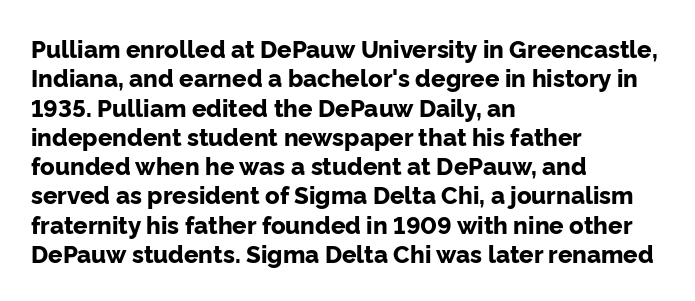
Q: Is the text bold? A: Yes.
Q: Is the text italic (slanted)? A: No, it is upright.
Q: Is the text underlined? A: No.
Q: How is the paragraph aligned? A: Left-aligned.
Q: Is the spacing between letters normal or unusually wide? A: Normal.
